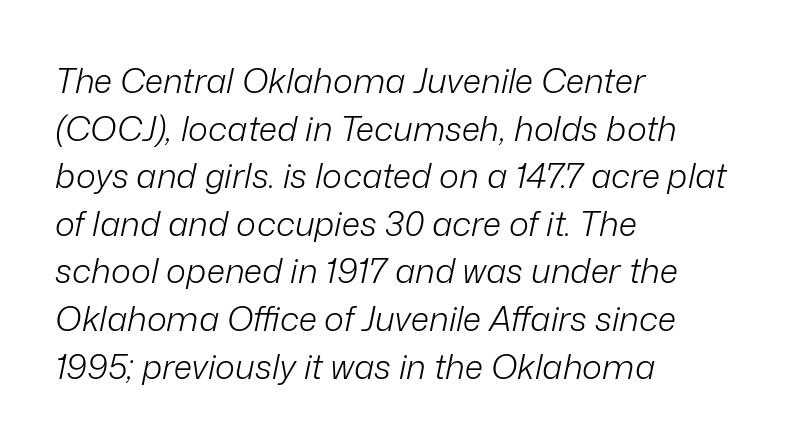
{"italic": "yes", "lean": "right", "slant_degrees": 12, "bold": "no", "weight": "light", "width": "normal", "stroke_contrast": "low", "x_height": "medium", "monospaced": "no", "underline": "no", "align": "left", "line_spacing": "normal", "line_spacing_ratio": 1.4, "letter_spacing": "normal", "letter_spacing_em": 0.0, "glyph_px": 34}
